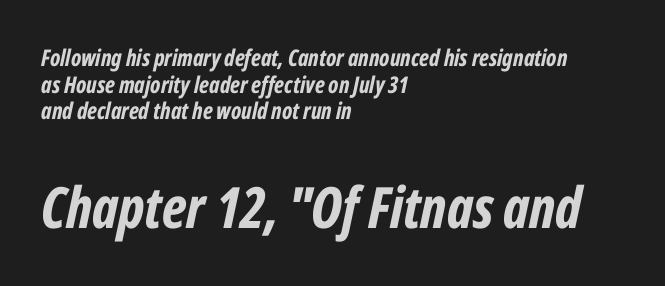
The image shows 57 px bold, condensed type, italic (leaning right); set left-aligned, line spacing 1.16x, normal letter spacing, not underlined; the second (bottom) block is 2.48x larger; low stroke contrast and a medium x-height.
